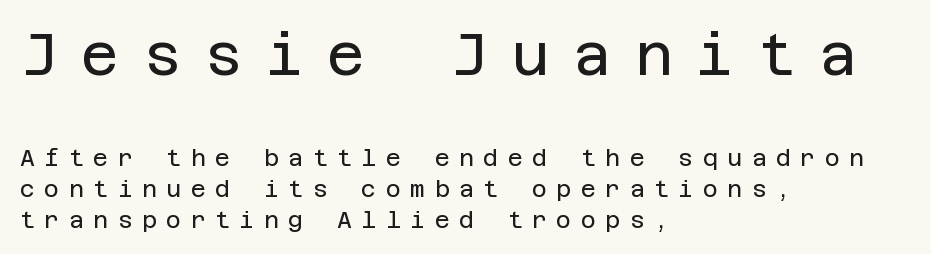
The image shows 58 px regular-weight sans-serif type, upright; set left-aligned, normal line spacing (1.34x), unusually wide letter spacing (+0.41 em), not underlined; the first (top) block is 2.52x larger; low stroke contrast and a large x-height.
